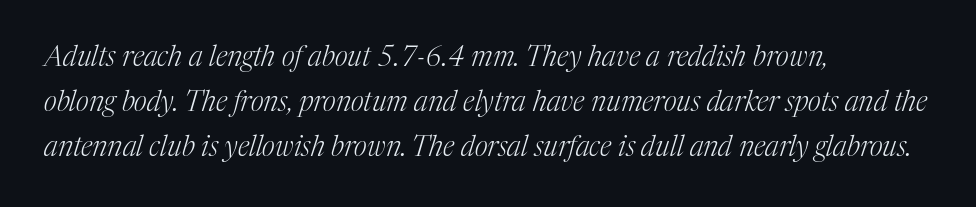
Q: Is the text bold? A: No.
Q: Is the text italic (slanted)? A: Yes, it leans right by about 17 degrees.
Q: Is the typeface a serif or a sans-serif typeface? A: Serif.
Q: Is the text underlined? A: No.
Q: How is the paragraph aligned? A: Left-aligned.
Q: Is the spacing between letters normal or unusually wide? A: Normal.
Q: Is the spacing between lines tight, normal or loose? A: Normal.
Q: Width (condensed, normal, or wide)? A: Normal.
Q: Stroke contrast? A: Medium.
Q: x-height? A: Medium.
Q: Monospaced? A: No.
